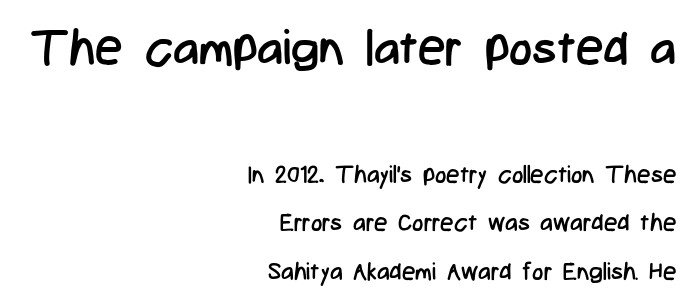
Each letter keeps its own natural width here, so spacing adapts to shape. Line ends are locked; line starts wander. Tracking value appears to be zero — textbook default spacing. Is there any slant? The stems are plumb.
